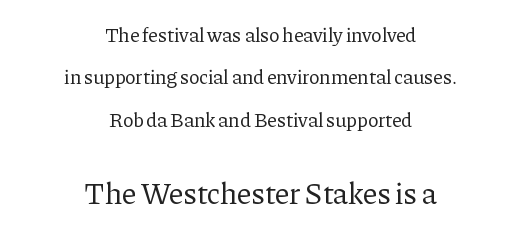
The image shows 30 px regular-weight serif type, upright; set centered, loose line spacing (2.12x), normal letter spacing, not underlined; the second (bottom) block is 1.5x larger; low stroke contrast and a medium x-height.
